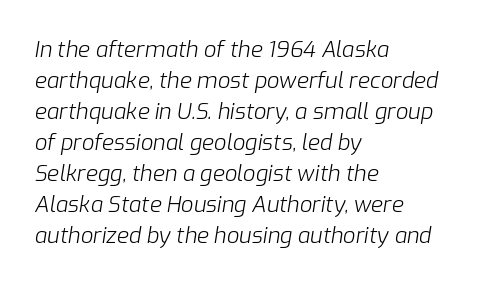
The image shows 22 px text type, italic (leaning right); set left-aligned, normal line spacing (1.41x), normal letter spacing, not underlined.
